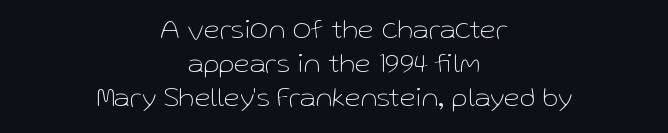
{"serif": "no", "italic": "no", "bold": "no", "weight": "thin", "width": "normal", "stroke_contrast": "low", "x_height": "medium", "monospaced": "no", "underline": "no", "align": "center", "line_spacing_ratio": 1.18, "letter_spacing": "normal", "letter_spacing_em": 0.0, "glyph_px": 29}
